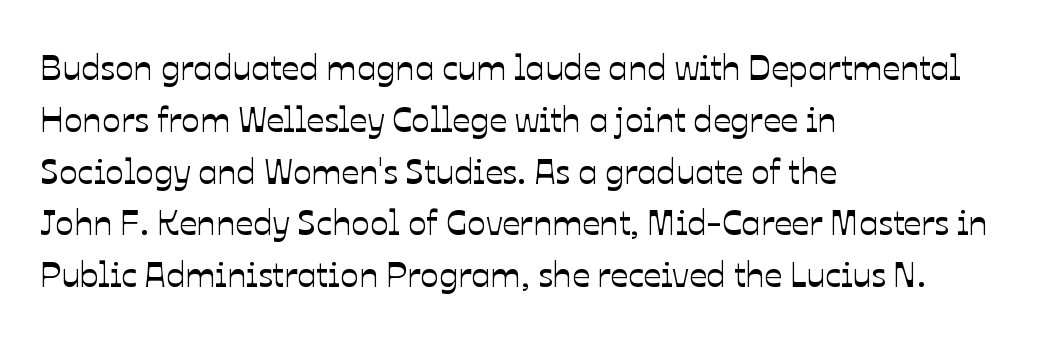
{"italic": "no", "width": "normal", "stroke_contrast": "low", "x_height": "medium", "monospaced": "no", "underline": "no", "align": "left", "line_spacing": "normal", "line_spacing_ratio": 1.48, "letter_spacing": "normal", "letter_spacing_em": 0.0, "glyph_px": 35}
